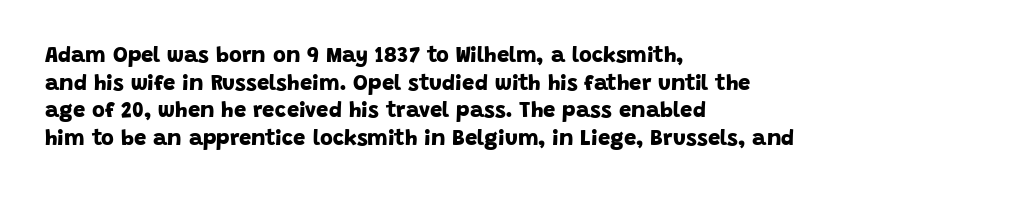
The foot of each line stays bare and open. The passage shown has conventional tracking throughout. Line spacing here is normal. A student would call this left alignment; a typographer would say flush left, rag right.
